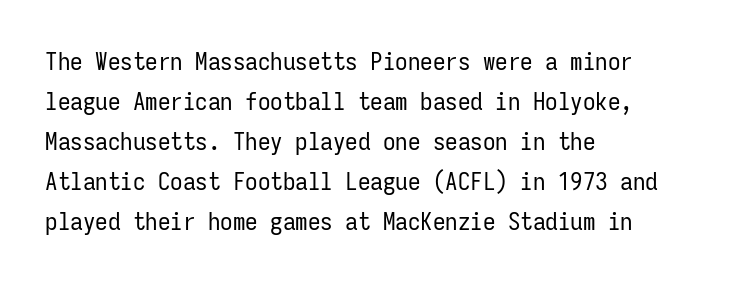
The area under the type is left untouched. A typesetter would mark this as roman, not italic. What's the leading like? Ordinary, nothing unusual. A typesetter would call this zero additional tracking. Which margin do the lines hug? The left one — the right edge is uneven. The cut favours lightness, reaching ordinary text weight at its darkest.
